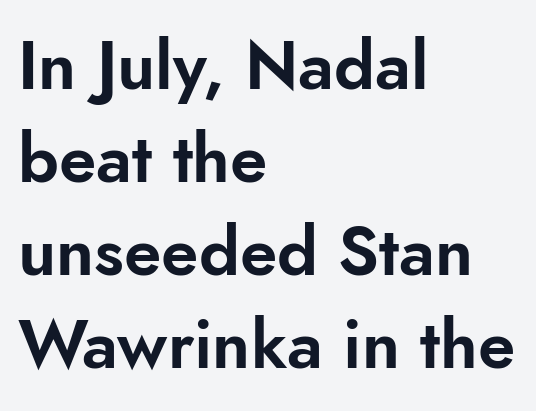
The image shows 68 px sans-serif type, upright; set left-aligned, normal line spacing (1.37x), normal letter spacing, not underlined; low stroke contrast and a small x-height.
